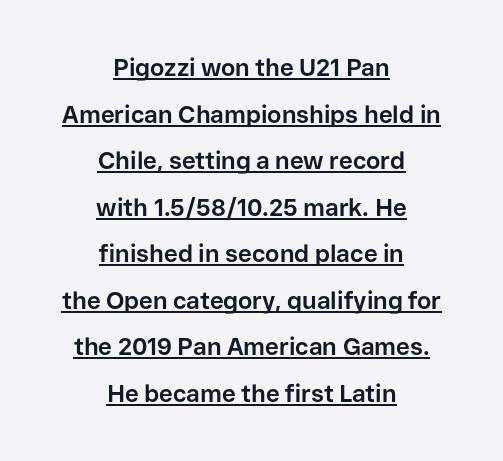
{"italic": "no", "bold": "yes", "underline": "yes", "align": "center", "line_spacing": "loose", "line_spacing_ratio": 1.94, "letter_spacing": "normal", "letter_spacing_em": 0.0, "glyph_px": 24}
